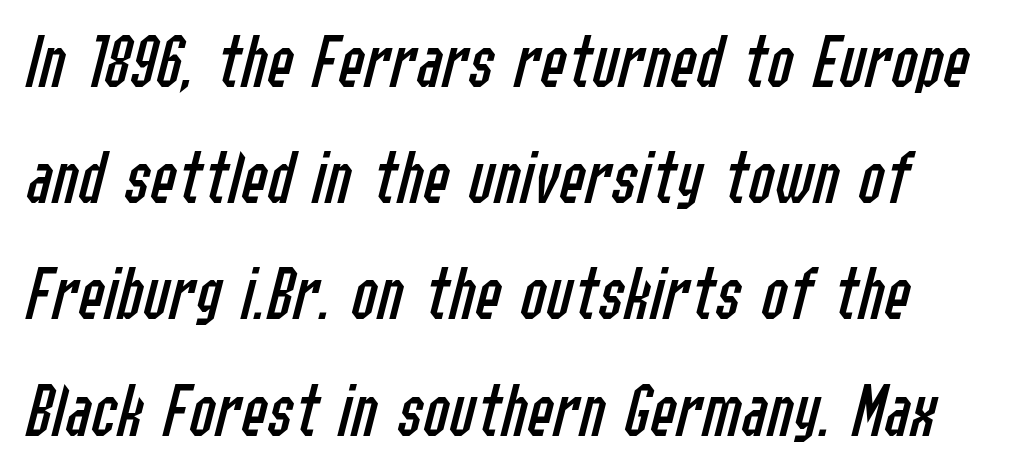
Q: Is the text bold? A: No.
Q: Is the text italic (slanted)? A: Yes, it leans right by about 14 degrees.
Q: Is the text underlined? A: No.
Q: Is the spacing between letters normal or unusually wide? A: Normal.
Q: Is the spacing between lines tight, normal or loose? A: Normal.
Q: Width (condensed, normal, or wide)? A: Condensed.
Q: Stroke contrast? A: Low.
Q: x-height? A: Medium.
Q: Monospaced? A: No.
